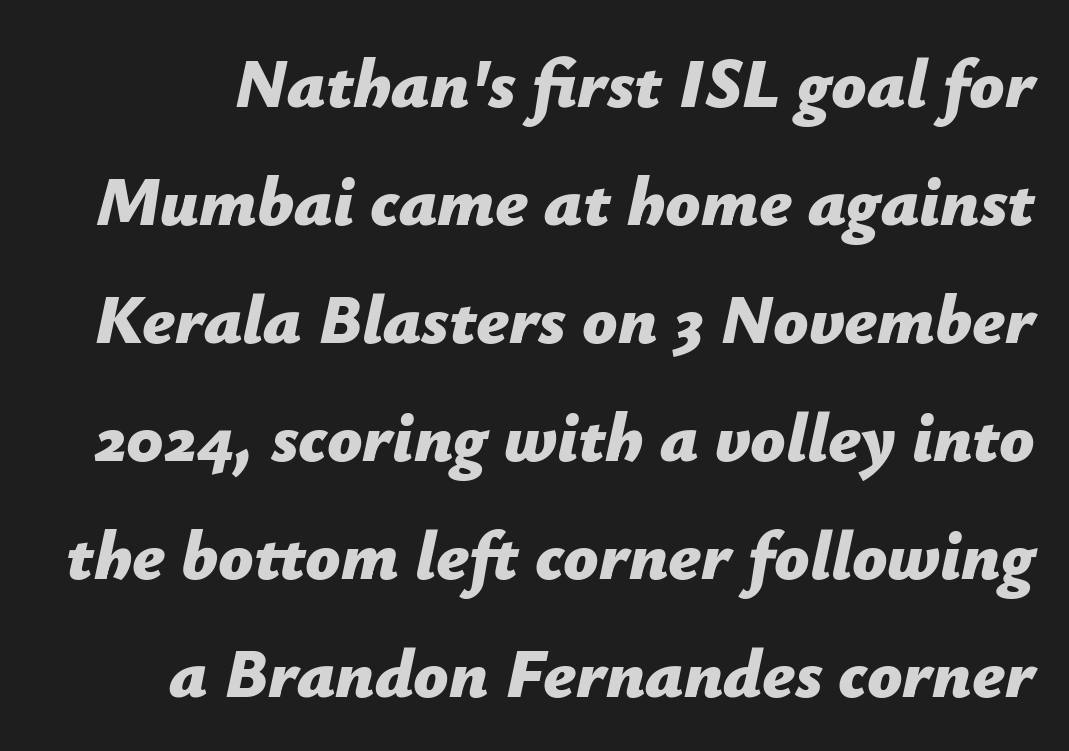
Q: Is the text bold? A: Yes.
Q: Is the text italic (slanted)? A: Yes, it leans right by about 12 degrees.
Q: Is the text underlined? A: No.
Q: Is the spacing between letters normal or unusually wide? A: Normal.
Q: Width (condensed, normal, or wide)? A: Normal.
Q: Stroke contrast? A: Low.
Q: x-height? A: Medium.
Q: Monospaced? A: No.
